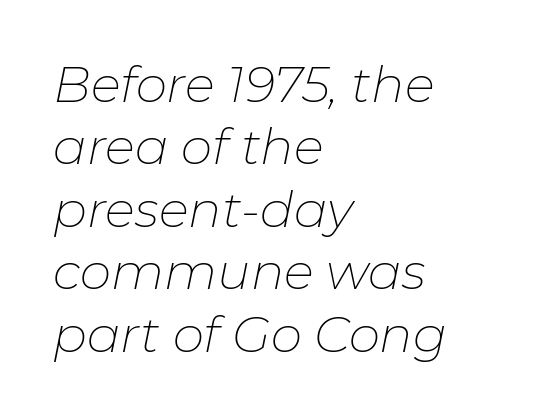
{"italic": "yes", "lean": "right", "slant_degrees": 11, "bold": "no", "weight": "thin", "width": "normal", "stroke_contrast": "low", "x_height": "medium", "monospaced": "no", "underline": "no", "align": "left", "line_spacing": "normal", "line_spacing_ratio": 1.25, "letter_spacing": "normal", "letter_spacing_em": 0.0, "glyph_px": 50}
